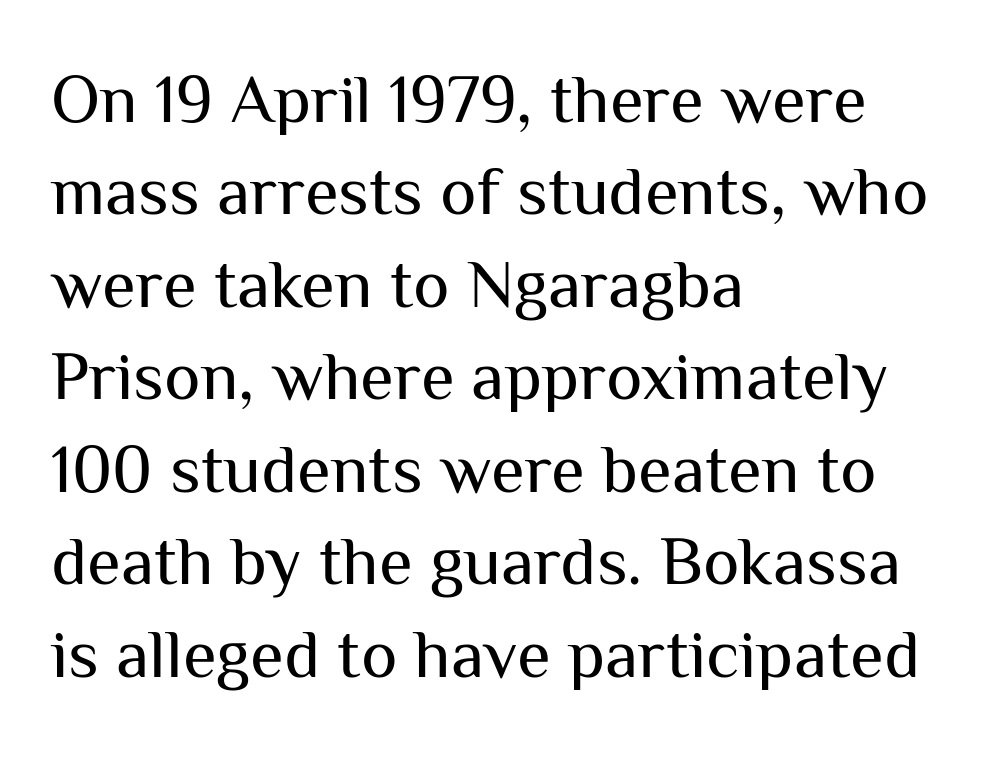
Q: Is the text bold? A: No.
Q: Is the text italic (slanted)? A: No, it is upright.
Q: Is the typeface a serif or a sans-serif typeface? A: Sans-serif.
Q: Is the text underlined? A: No.
Q: How is the paragraph aligned? A: Left-aligned.
Q: Is the spacing between letters normal or unusually wide? A: Normal.
Q: Is the spacing between lines tight, normal or loose? A: Normal.
Q: Width (condensed, normal, or wide)? A: Normal.
Q: Stroke contrast? A: Medium.
Q: x-height? A: Medium.
Q: Monospaced? A: No.
